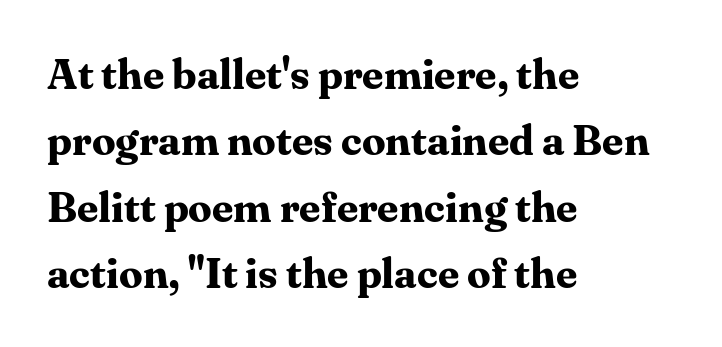
The image shows 42 px bold serif type, upright; set left-aligned, normal line spacing (1.58x), normal letter spacing, not underlined; medium stroke contrast and a medium x-height.
